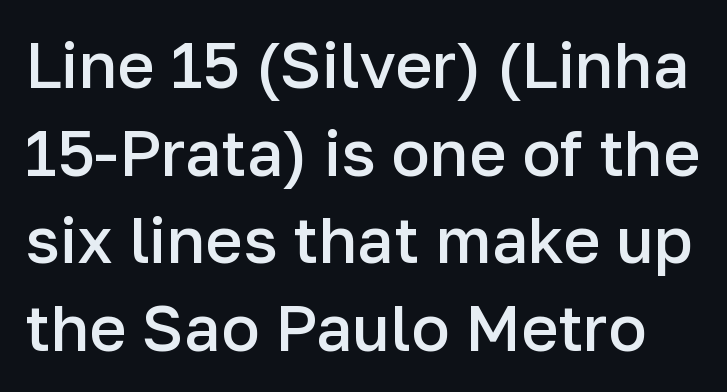
The letters stand upright; this is a roman face. Each glyph is drawn with semibold strokes, heavier than normal yet not fully bold. No word sits above an underline. Is this a fixed-width face? No — the glyphs have proportional, varying widths. Look at the tracking — it's just the regular setting, nothing added. Normally led — the rows are evenly, conventionally spaced.
